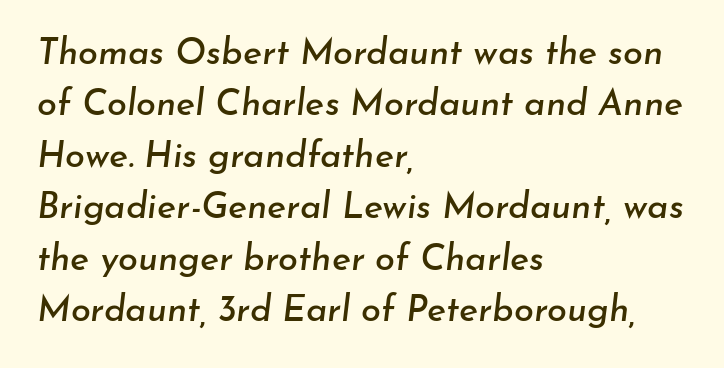
Line beginnings align vertically; line endings do not. Proportional: the letters do not fall into vertical columns. Only glyphs here, with clear space below each row. Compared with ordinary roman type, these characters are visibly tilted.
